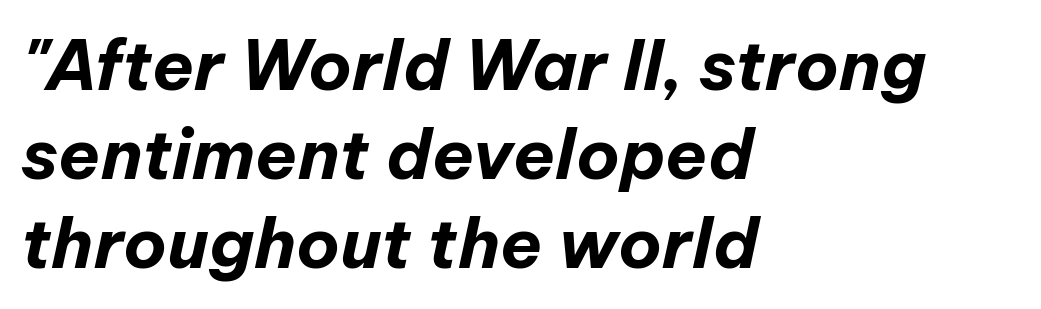
The image shows 69 px bold type, italic (leaning right); set left-aligned, normal line spacing (1.29x), normal letter spacing, not underlined; low stroke contrast and a medium x-height.
